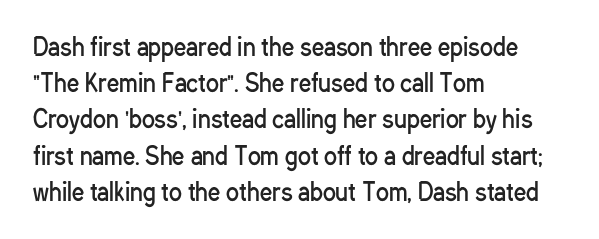
Default kerning and tracking; the words read as compact shapes. Tall strokes in this sample are plumb rather than angled. This rendering uses left alignment, leaving the right contour irregular. Students, observe: this is what conventionally led text looks like. Each stroke keeps to a modest, everyday thickness or less. Honestly, there is no underline to notice here at all.
